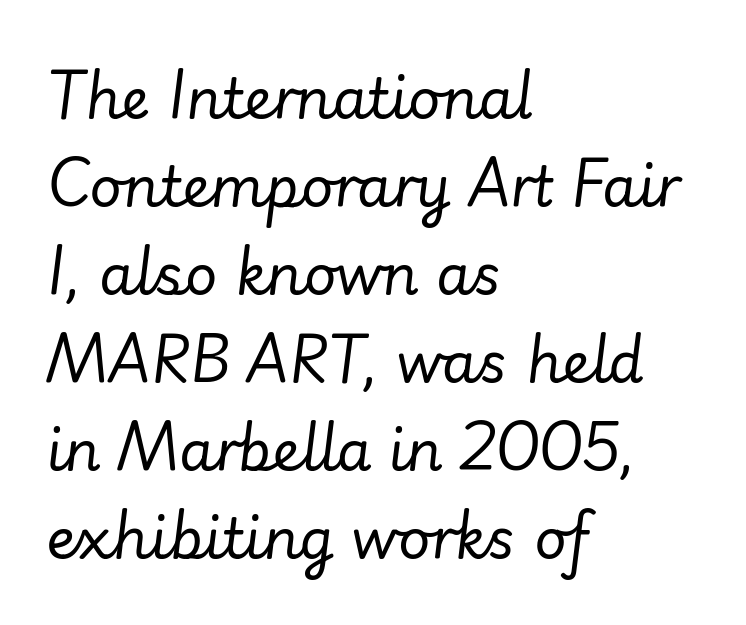
Q: Is the text bold? A: No.
Q: Is the text italic (slanted)? A: Yes, it leans right by about 7 degrees.
Q: Is the text underlined? A: No.
Q: How is the paragraph aligned? A: Left-aligned.
Q: Is the spacing between letters normal or unusually wide? A: Normal.
Q: Is the spacing between lines tight, normal or loose? A: Normal.
Q: Width (condensed, normal, or wide)? A: Normal.
Q: Stroke contrast? A: Low.
Q: x-height? A: Small.
Q: Monospaced? A: No.
